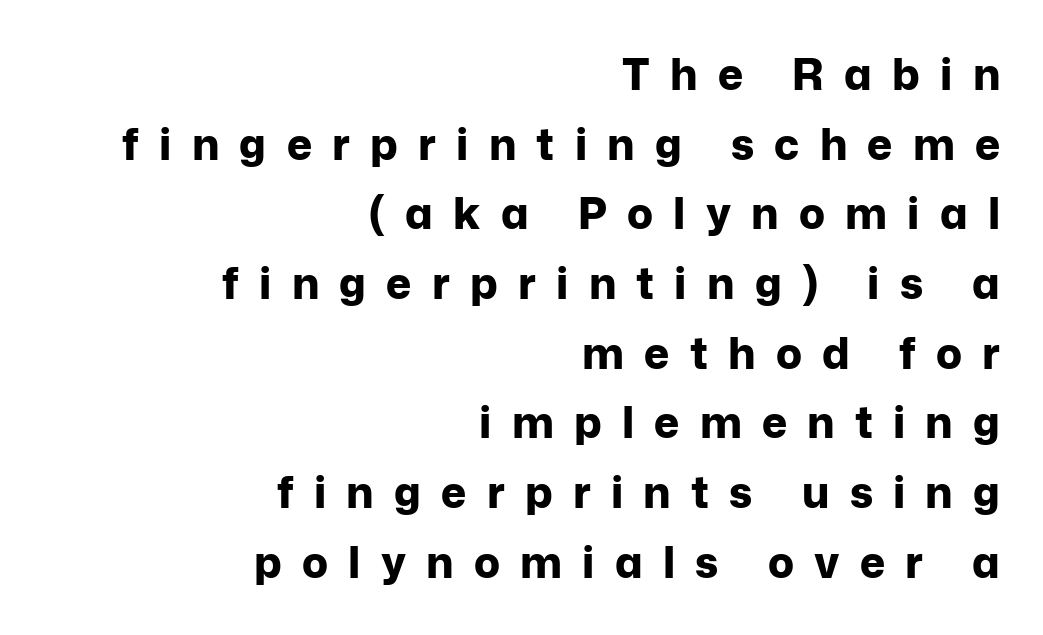
Q: Is the text bold? A: Yes.
Q: Is the text italic (slanted)? A: No, it is upright.
Q: Is the typeface a serif or a sans-serif typeface? A: Sans-serif.
Q: Is the text underlined? A: No.
Q: How is the paragraph aligned? A: Right-aligned.
Q: Is the spacing between letters normal or unusually wide? A: Unusually wide.
Q: Is the spacing between lines tight, normal or loose? A: Normal.
Q: Width (condensed, normal, or wide)? A: Normal.
Q: Stroke contrast? A: Low.
Q: x-height? A: Medium.
Q: Monospaced? A: No.
